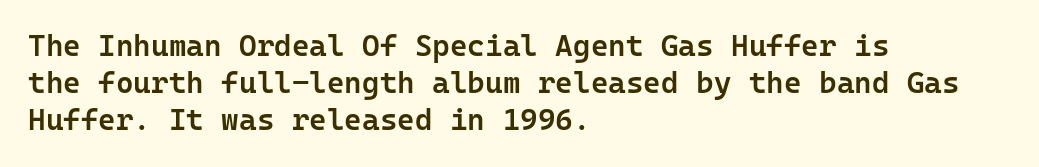
Left-aligned paragraph, ragged on the right. Tall strokes in this sample are plumb rather than angled. This rendering employs a face without finishing strokes, i.e., a sans-serif. Words appear dense and cohesive because spacing is normal. The space directly below the letters is spotless.
